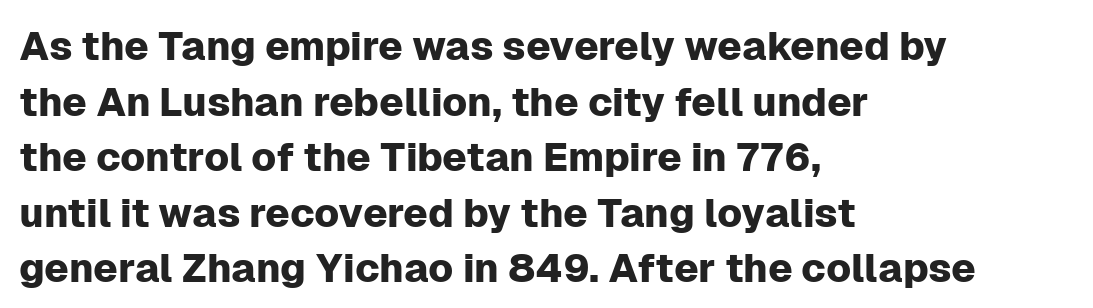
You could not count columns in this text — the font is proportionally spaced. Do the letters lean? They stand straight. Reading down the column, the eye jumps a familiar distance to each next line. Just letters on the line, the space beneath them empty.
